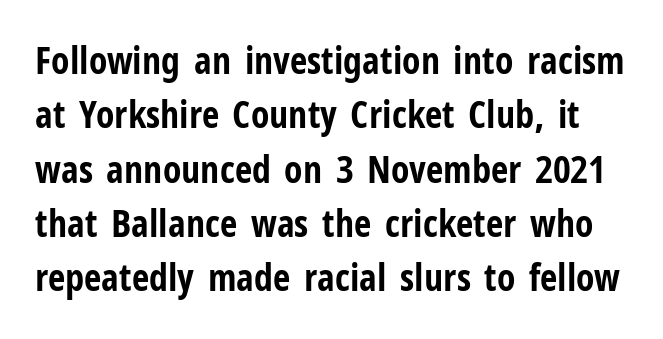
Evenly set lines give the paragraph a standard silhouette. Does the type have serifs? No, each stem ends abruptly. The letters are bold, with thick, heavy strokes. Has an underline been added? It has not. The letters stand straight up with perfectly vertical stems. You could call the tracking neutral — neither tight nor loose.
